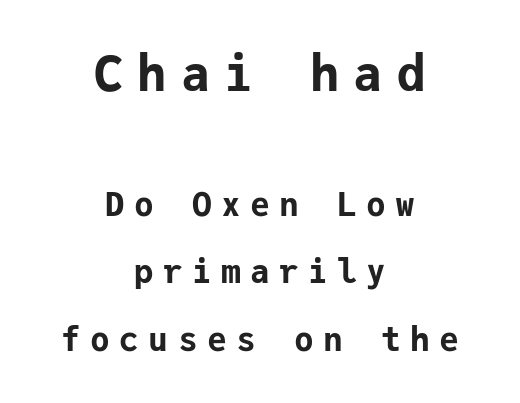
{"serif": "no", "italic": "no", "bold": "yes", "weight": "bold", "width": "normal", "stroke_contrast": "low", "x_height": "medium", "monospaced": "yes", "underline": "no", "align": "center", "line_spacing": "loose", "line_spacing_ratio": 2.05, "letter_spacing": "wide", "letter_spacing_em": 0.28, "larger_block": "first", "size_ratio": 1.48, "glyph_px": 49}
